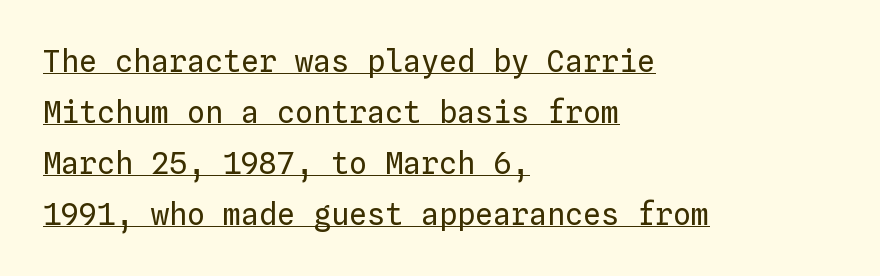
{"italic": "no", "bold": "no", "weight": "regular", "width": "normal", "stroke_contrast": "low", "x_height": "medium", "monospaced": "yes", "underline": "yes", "align": "left", "line_spacing": "normal", "line_spacing_ratio": 1.7, "letter_spacing": "normal", "letter_spacing_em": 0.0, "glyph_px": 30}
